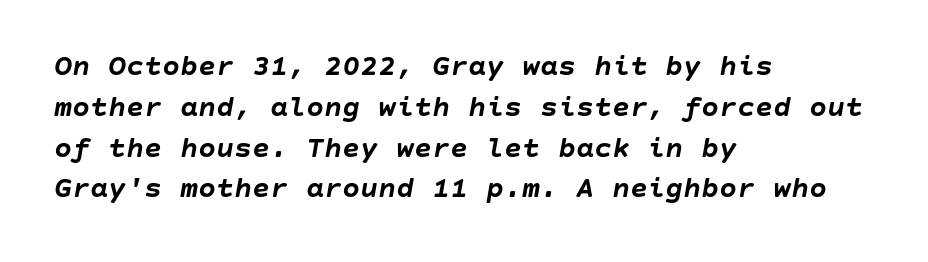
If you drew a ruler down the left edge, every line would touch it. A typesetter would call this leading conventional body-copy spacing. Words appear dense and cohesive because spacing is normal. The passage shown is not underscored anywhere. Is the type bold? Yes — the strokes are clearly thick and heavy.
